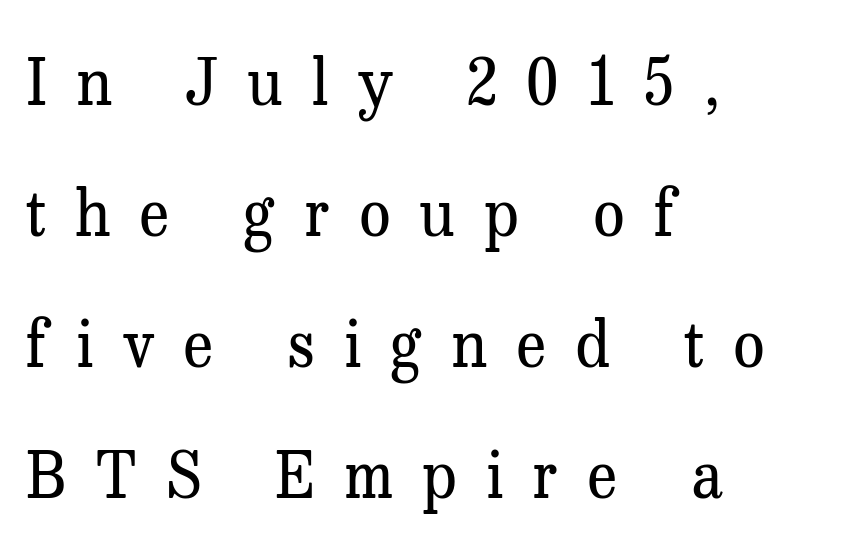
Loose tracking; the words dissolve into strings of separated letters. Alignment: flush left. These lines were composed using upright roman letters. Notice the wide empty band between every row — that's loose leading.
